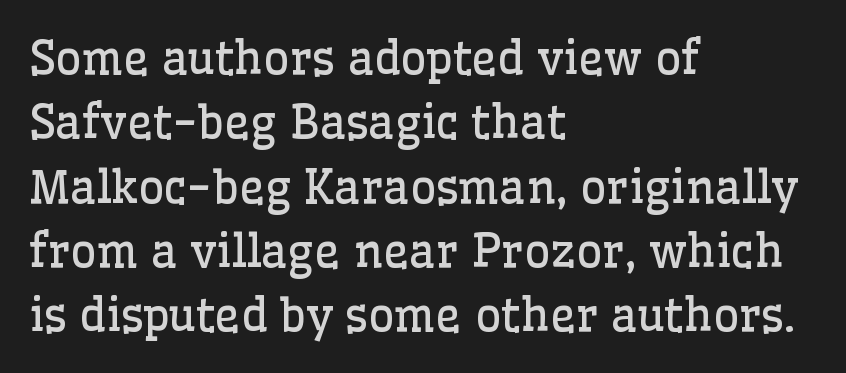
Q: Is the text bold? A: No.
Q: Is the text italic (slanted)? A: No, it is upright.
Q: Is the typeface a serif or a sans-serif typeface? A: Serif.
Q: Is the text underlined? A: No.
Q: How is the paragraph aligned? A: Left-aligned.
Q: Is the spacing between letters normal or unusually wide? A: Normal.
Q: Is the spacing between lines tight, normal or loose? A: Normal.
Q: Width (condensed, normal, or wide)? A: Normal.
Q: Stroke contrast? A: Low.
Q: x-height? A: Medium.
Q: Monospaced? A: No.
